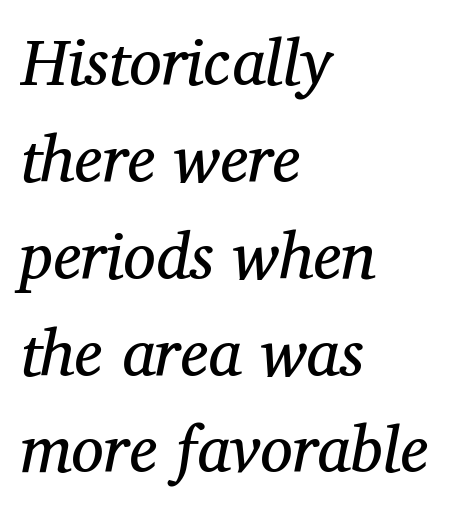
The font family rendered here belongs to the serif group. The specimen omits any rule beneath the text block's lines. A typesetter would call this leading conventional body-copy spacing. Characters are canted at an angle relative to the baseline's perpendicular.
